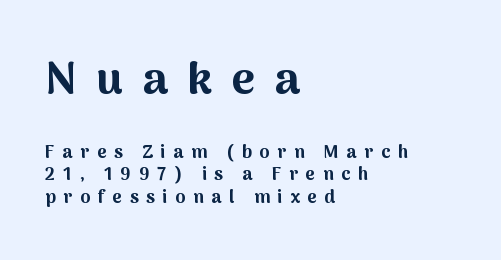
{"serif": "no", "italic": "no", "bold": "yes", "weight": "bold", "width": "normal", "stroke_contrast": "medium", "x_height": "medium", "monospaced": "no", "underline": "no", "align": "left", "line_spacing": "normal", "line_spacing_ratio": 1.26, "letter_spacing": "wide", "letter_spacing_em": 0.43, "larger_block": "first", "size_ratio": 2.5, "glyph_px": 45}
